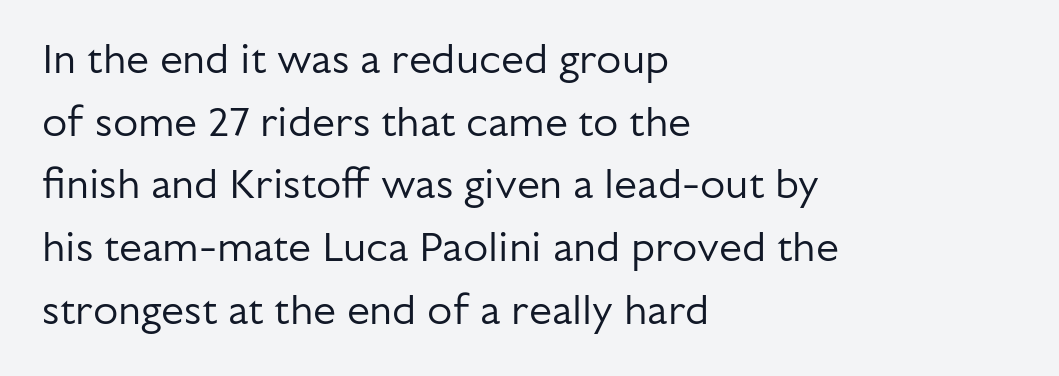
The image shows 41 px regular-weight sans-serif type, upright; set left-aligned, normal line spacing (1.53x), normal letter spacing, not underlined; low stroke contrast and a medium x-height.
